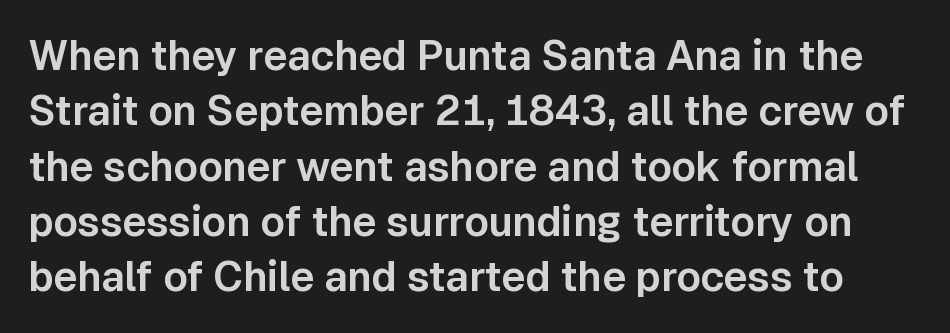
{"serif": "no", "italic": "no", "width": "normal", "stroke_contrast": "low", "x_height": "medium", "monospaced": "no", "underline": "no", "line_spacing": "normal", "line_spacing_ratio": 1.35, "letter_spacing": "normal", "letter_spacing_em": 0.0, "glyph_px": 41}
